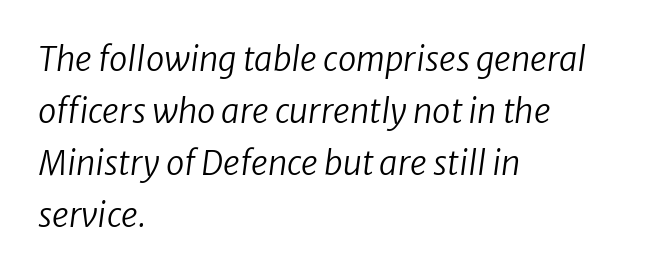
Q: Is the text bold? A: No.
Q: Is the text italic (slanted)? A: Yes, it leans right by about 8 degrees.
Q: Is the text underlined? A: No.
Q: How is the paragraph aligned? A: Left-aligned.
Q: Is the spacing between letters normal or unusually wide? A: Normal.
Q: Is the spacing between lines tight, normal or loose? A: Normal.
Q: Width (condensed, normal, or wide)? A: Normal.
Q: Stroke contrast? A: Low.
Q: x-height? A: Medium.
Q: Monospaced? A: No.
